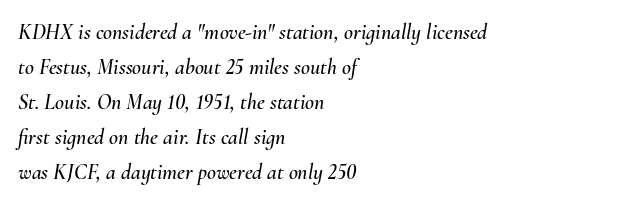
Whoever set this chose a conventional vertical rhythm. Italic? Definitely — the glyphs are oblique. Each word holds together tightly as a unit, with standard inter-letter gaps. Descenders hang freely into open space.
